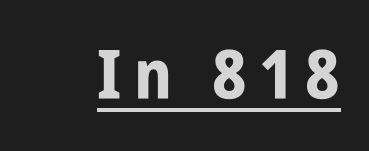
The image shows 68 px bold, condensed sans-serif type, upright; set underlined; low stroke contrast and a large x-height.
